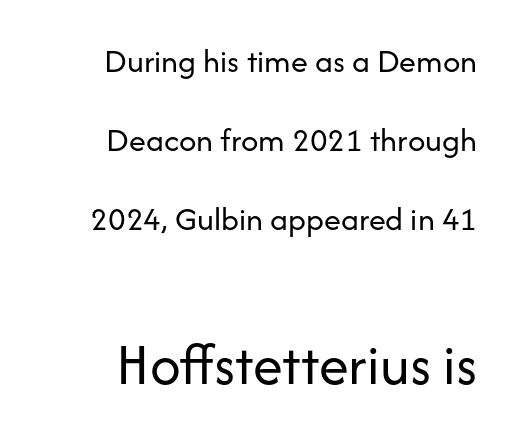
{"serif": "no", "italic": "no", "bold": "no", "weight": "regular", "width": "normal", "stroke_contrast": "low", "x_height": "medium", "monospaced": "no", "underline": "no", "align": "right", "line_spacing": "loose", "line_spacing_ratio": 2.33, "letter_spacing": "normal", "letter_spacing_em": 0.0, "larger_block": "second", "size_ratio": 1.76, "glyph_px": 60}
